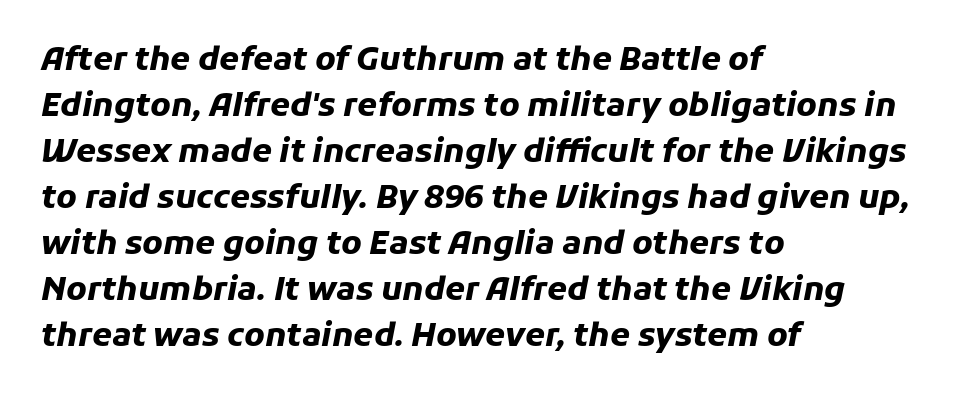
{"italic": "yes", "lean": "right", "slant_degrees": 11, "bold": "yes", "weight": "heavy", "width": "normal", "stroke_contrast": "low", "x_height": "medium", "monospaced": "no", "underline": "no", "align": "left", "line_spacing": "normal", "line_spacing_ratio": 1.44, "letter_spacing": "normal", "letter_spacing_em": 0.0, "glyph_px": 32}
